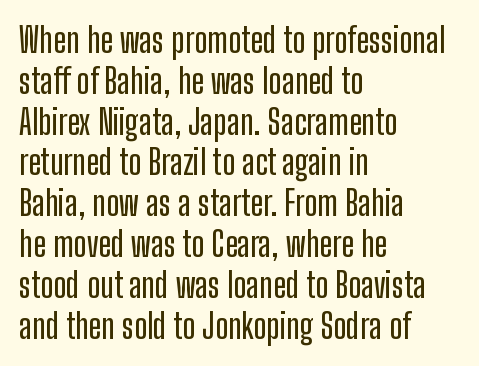
Notice how the passage keeps a crisp vertical edge on the left only. Think of a printed novel: that variable character pitch is what you see here. You could call the tracking neutral — neither tight nor loose. The type sits square on the baseline with zero lean.
